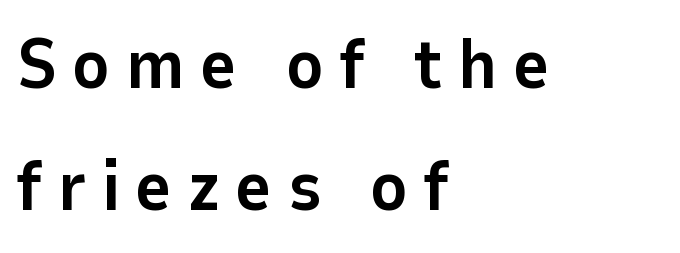
Plain, unruled lines of type. The characters look thick and weighty, a clear bold. Examine the stroke ends and you'll find no serifs. Is this a fixed-width face? No — the glyphs have proportional, varying widths. Notice how the passage keeps a crisp vertical edge on the left only.
